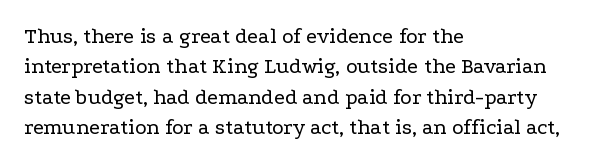
Q: Is the text bold? A: No.
Q: Is the text italic (slanted)? A: No, it is upright.
Q: Is the text underlined? A: No.
Q: How is the paragraph aligned? A: Left-aligned.
Q: Is the spacing between letters normal or unusually wide? A: Normal.
Q: Is the spacing between lines tight, normal or loose? A: Normal.
